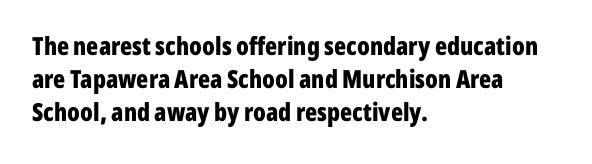
A full-strength bold gives these letters their thick strokes. The gaps between neighbouring characters are ordinary and unremarkable. The lines sit at an ordinary, default distance from one another. Descender tails drop into unmarked territory.
